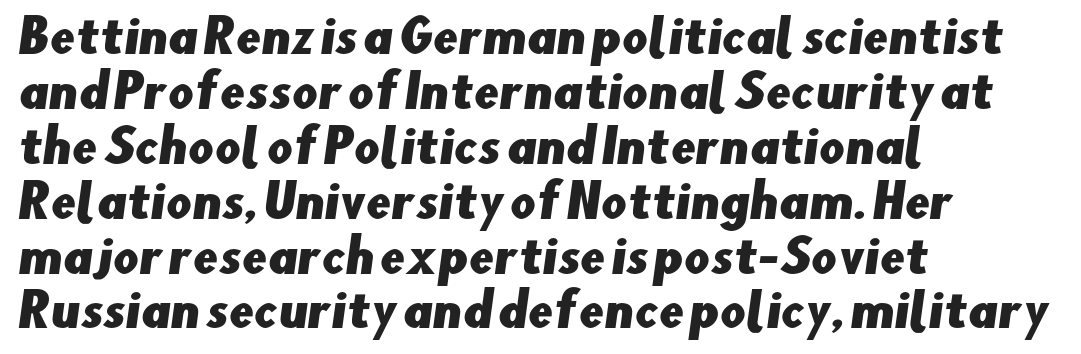
Look at the bottom of the vertical strokes: they stop flat, with no serifs. The passage shown has conventional tracking throughout. Do the characters align in a grid? No, the font is proportional. The text block is weighted toward the left margin, trailing off unevenly rightward. The specimen omits any rule beneath the text block's lines.
